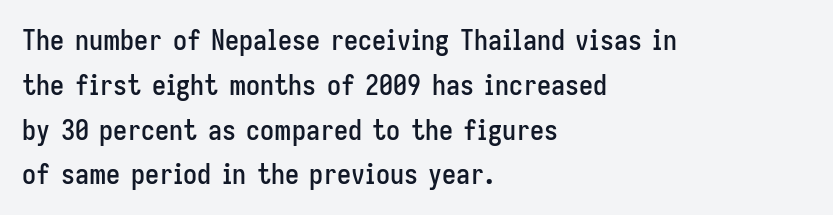
Q: Is the text italic (slanted)? A: No, it is upright.
Q: Is the typeface a serif or a sans-serif typeface? A: Sans-serif.
Q: Is the text underlined? A: No.
Q: How is the paragraph aligned? A: Left-aligned.
Q: Is the spacing between letters normal or unusually wide? A: Normal.
Q: Is the spacing between lines tight, normal or loose? A: Normal.
Q: Width (condensed, normal, or wide)? A: Condensed.
Q: Stroke contrast? A: Low.
Q: x-height? A: Medium.
Q: Monospaced? A: No.
